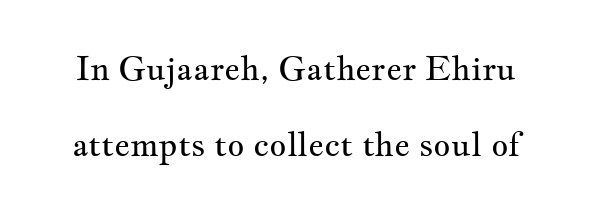
Q: Is the text bold? A: No.
Q: Is the text italic (slanted)? A: No, it is upright.
Q: Is the typeface a serif or a sans-serif typeface? A: Serif.
Q: Is the text underlined? A: No.
Q: Is the spacing between letters normal or unusually wide? A: Normal.
Q: Is the spacing between lines tight, normal or loose? A: Loose.
Q: Width (condensed, normal, or wide)? A: Wide.
Q: Stroke contrast? A: Medium.
Q: x-height? A: Small.
Q: Monospaced? A: No.
